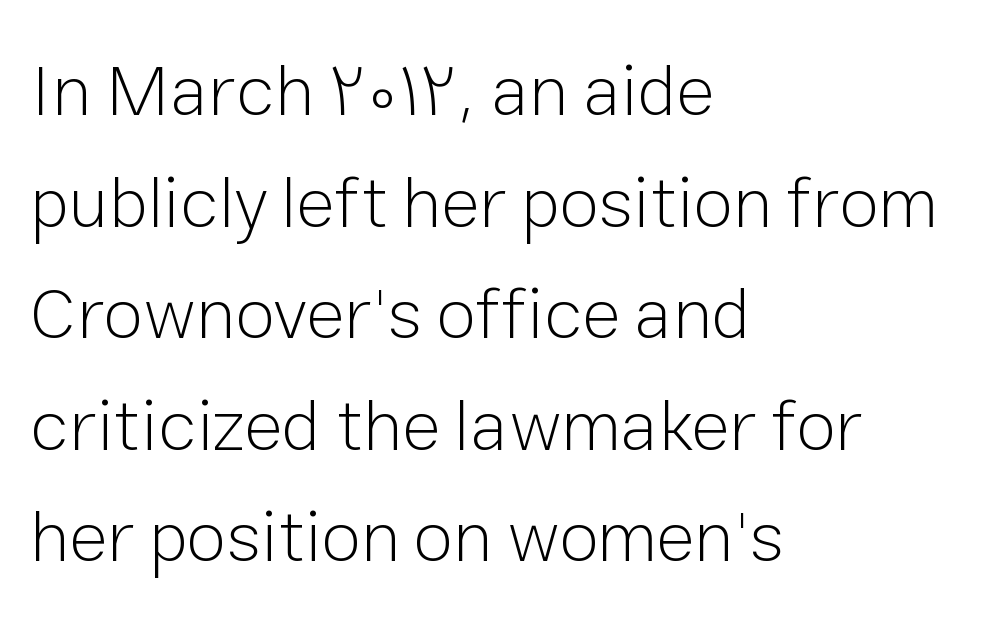
Is this a fixed-width face? No — the glyphs have proportional, varying widths. The font's upright variant was chosen for this text. The font family rendered here belongs to the sans-serif group. The paragraph shown leans on its left margin. Descenders hang freely into open space. No heavy texture on the line: the type isn't bold.
